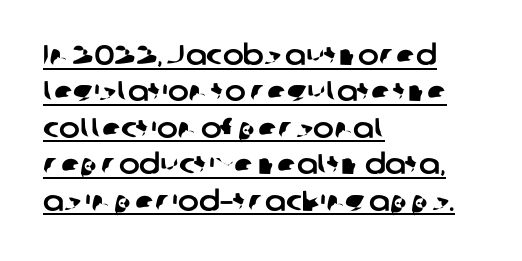
Casual observation: everything's shoved over to the left. Like a heading marked for emphasis, these lines bear an underscore. How are the letters spaced? Ordinarily, with no added tracking. Varying glyph widths throughout — classic text-font behaviour. Compared with typical paragraphs, the rows here are spaced about the same. Classification — sans serif.
